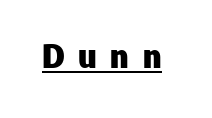
The image shows 36 px heavy sans-serif type, upright; set unusually wide letter spacing (+0.38 em), underlined; low stroke contrast and a medium x-height.
